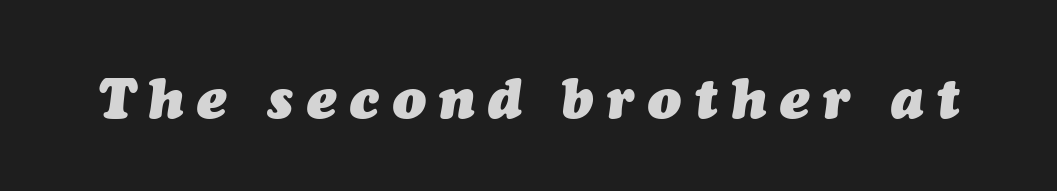
The image shows 55 px heavy type, italic (leaning right); set unusually wide letter spacing (+0.25 em), not underlined; medium stroke contrast and a medium x-height.
